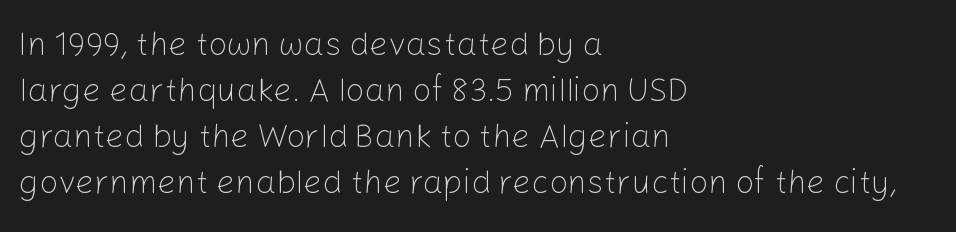
{"serif": "no", "italic": "no", "bold": "no", "weight": "light", "width": "normal", "stroke_contrast": "low", "x_height": "medium", "monospaced": "no", "underline": "no", "align": "left", "line_spacing": "normal", "line_spacing_ratio": 1.39, "letter_spacing": "normal", "letter_spacing_em": 0.0, "glyph_px": 33}
